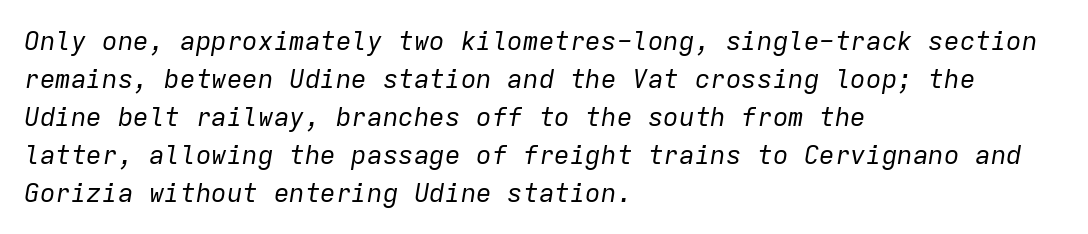
The image shows 26 px text type, italic (leaning right); set left-aligned, normal line spacing (1.46x), normal letter spacing, not underlined.
